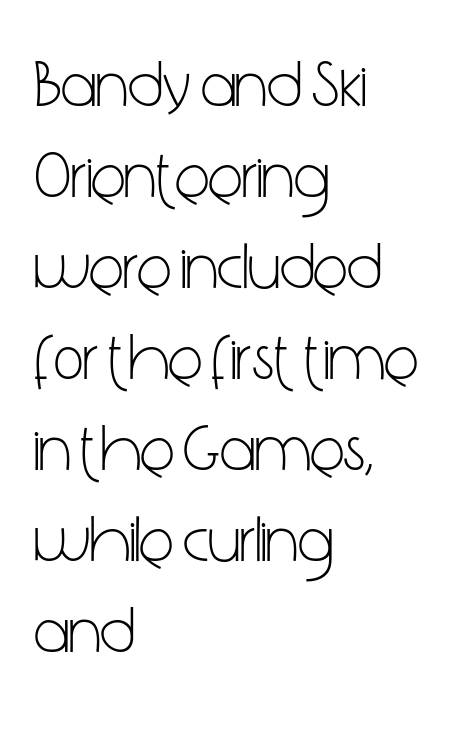
{"serif": "no", "italic": "no", "bold": "no", "weight": "light", "width": "condensed", "stroke_contrast": "low", "x_height": "medium", "monospaced": "no", "underline": "no", "align": "left", "line_spacing": "normal", "line_spacing_ratio": 1.4, "letter_spacing": "normal", "letter_spacing_em": 0.0, "glyph_px": 65}
